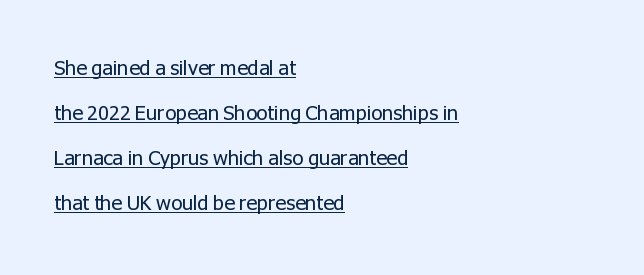
The image shows 20 px text type, upright; set left-aligned, loose line spacing (2.25x), normal letter spacing, underlined.
